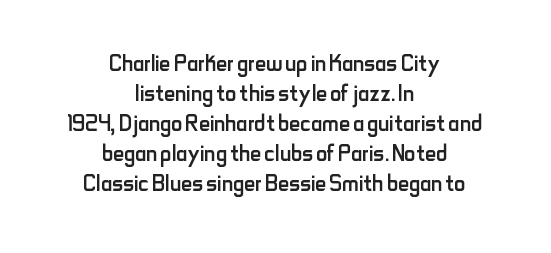
Q: Is the text bold? A: No.
Q: Is the text italic (slanted)? A: No, it is upright.
Q: Is the typeface a serif or a sans-serif typeface? A: Sans-serif.
Q: Is the text underlined? A: No.
Q: How is the paragraph aligned? A: Centered.
Q: Is the spacing between letters normal or unusually wide? A: Normal.
Q: Is the spacing between lines tight, normal or loose? A: Tight.
Q: Width (condensed, normal, or wide)? A: Condensed.
Q: Stroke contrast? A: Low.
Q: x-height? A: Small.
Q: Monospaced? A: No.
